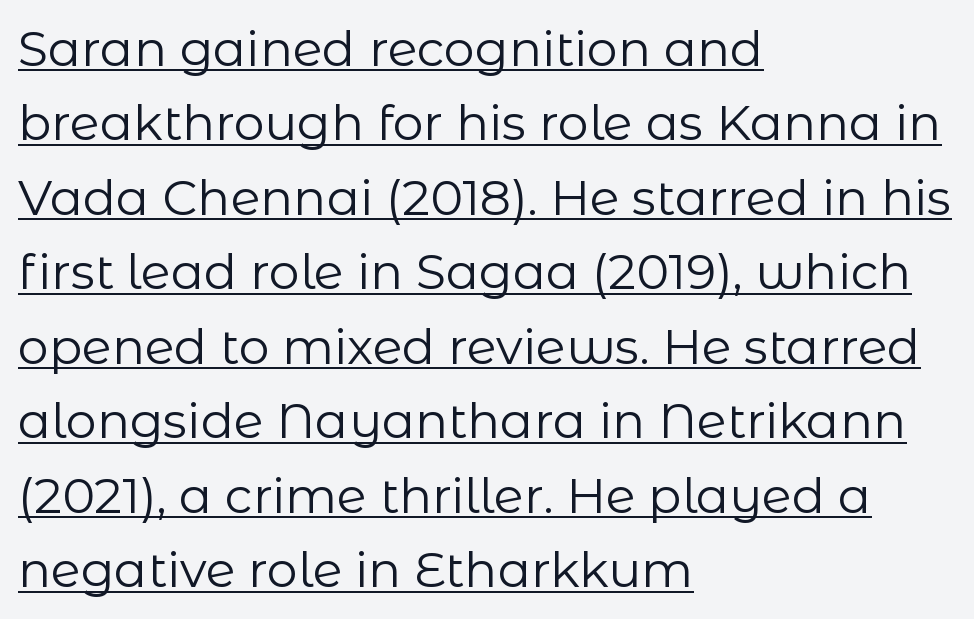
The image shows 49 px regular-weight sans-serif type, upright; set left-aligned, normal line spacing (1.52x), normal letter spacing, underlined; low stroke contrast and a medium x-height.
